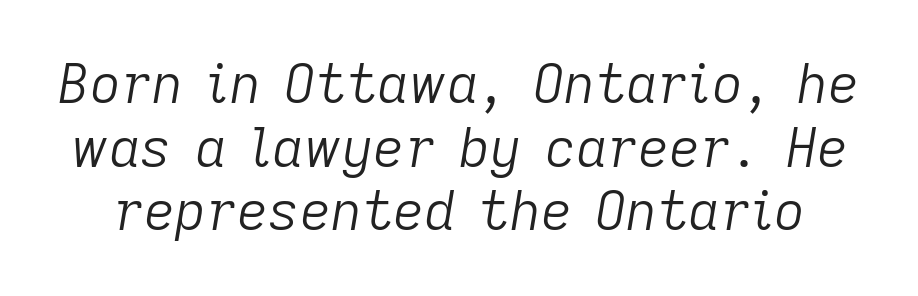
Here the designer chose a conventional face with non-uniform glyph widths. A clean baseline with only descenders dipping below it. Nothing unusual about the tracking: characters are spaced as the font intends. Every character sits at an angle, as italics do. Bold? No — there's no thickening of the strokes.
